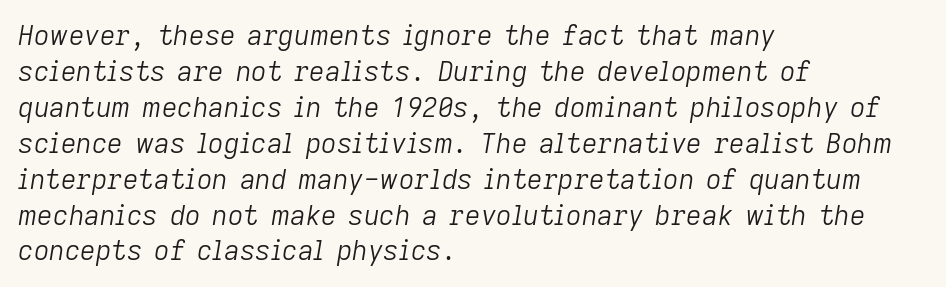
Line spacing here is normal. Default kerning and tracking; the words read as compact shapes. The characters are drawn with everyday or finer stroke widths. Anything drawn beneath the words? Only blank space.
